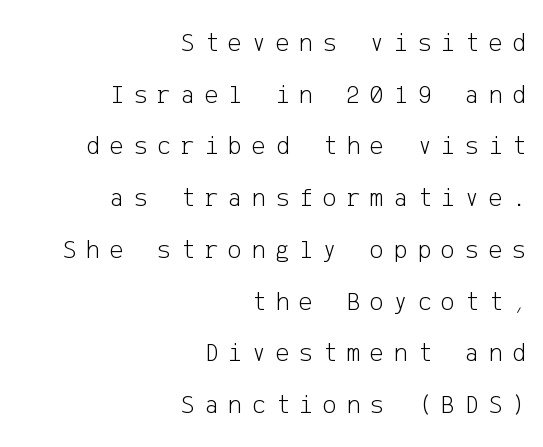
The image shows 26 px text type, upright; set right-aligned, loose line spacing (1.99x), unusually wide letter spacing (+0.38 em), not underlined.
